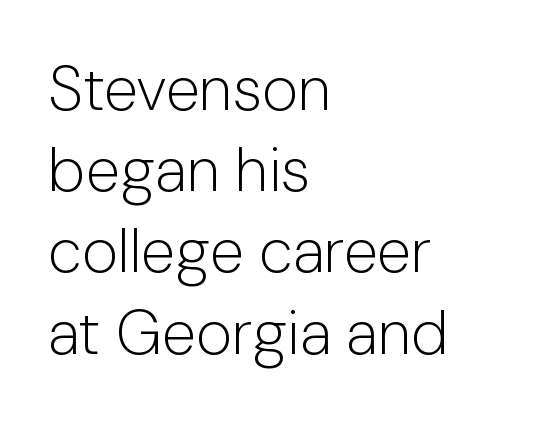
Q: Is the text bold? A: No.
Q: Is the text italic (slanted)? A: No, it is upright.
Q: Is the typeface a serif or a sans-serif typeface? A: Sans-serif.
Q: Is the text underlined? A: No.
Q: How is the paragraph aligned? A: Left-aligned.
Q: Is the spacing between letters normal or unusually wide? A: Normal.
Q: Is the spacing between lines tight, normal or loose? A: Normal.
Q: Width (condensed, normal, or wide)? A: Normal.
Q: Stroke contrast? A: Low.
Q: x-height? A: Medium.
Q: Monospaced? A: No.
